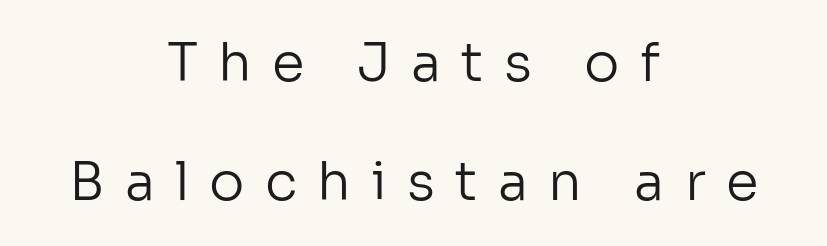
Q: Is the text bold? A: No.
Q: Is the text italic (slanted)? A: No, it is upright.
Q: Is the typeface a serif or a sans-serif typeface? A: Sans-serif.
Q: Is the text underlined? A: No.
Q: How is the paragraph aligned? A: Centered.
Q: Is the spacing between letters normal or unusually wide? A: Unusually wide.
Q: Is the spacing between lines tight, normal or loose? A: Loose.
Q: Width (condensed, normal, or wide)? A: Normal.
Q: Stroke contrast? A: Low.
Q: x-height? A: Medium.
Q: Monospaced? A: No.
